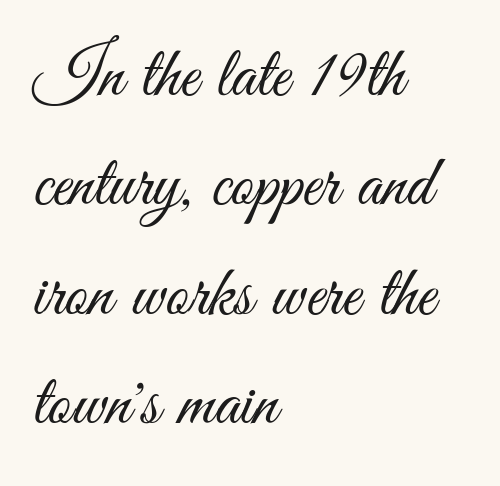
You could not count columns in this text — the font is proportionally spaced. Check under the words: just untouched page. Nothing sits at the stroke ends, so this counts as sans-serif. Normally led — the rows are evenly, conventionally spaced. The text block is weighted toward the left margin, trailing off unevenly rightward.
